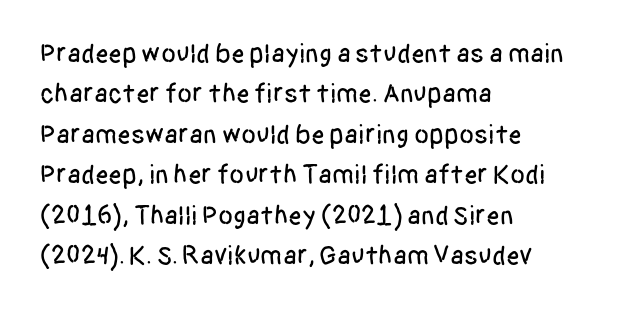
The image shows 27 px text type, upright; set left-aligned, normal line spacing (1.5x), normal letter spacing, not underlined.
